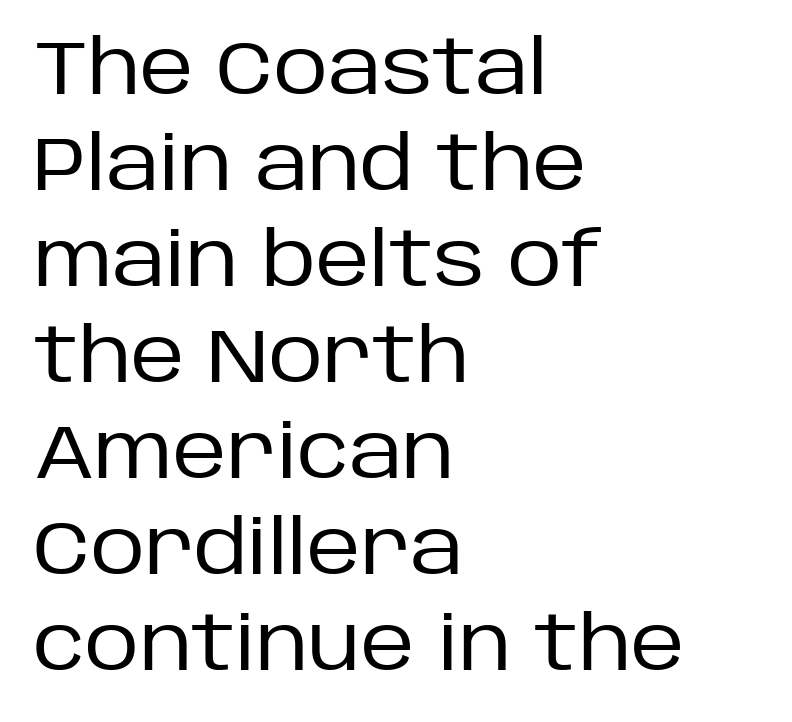
Q: Is the text bold? A: No.
Q: Is the text italic (slanted)? A: No, it is upright.
Q: Is the typeface a serif or a sans-serif typeface? A: Sans-serif.
Q: Is the text underlined? A: No.
Q: How is the paragraph aligned? A: Left-aligned.
Q: Is the spacing between letters normal or unusually wide? A: Normal.
Q: Is the spacing between lines tight, normal or loose? A: Normal.
Q: Width (condensed, normal, or wide)? A: Normal.
Q: Stroke contrast? A: Low.
Q: x-height? A: Large.
Q: Monospaced? A: No.
